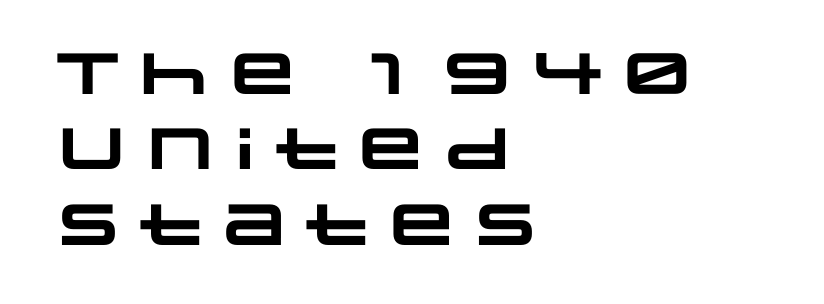
The image shows 58 px heavy, wide sans-serif type; set left-aligned, normal line spacing (1.3x), normal letter spacing, not underlined; low stroke contrast and a large x-height.
